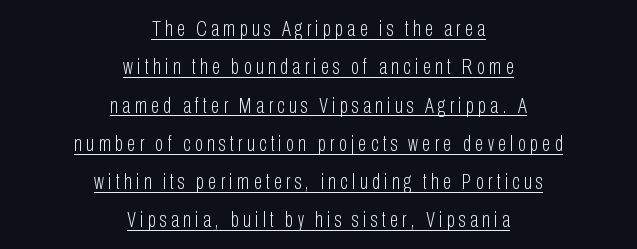
The image shows 22 px text type, upright; set centered, line spacing 1.74x, underlined.
